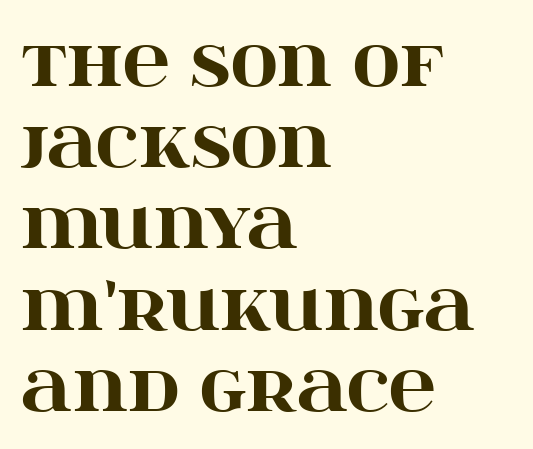
Q: Is the text bold? A: Yes.
Q: Is the text italic (slanted)? A: No, it is upright.
Q: Is the typeface a serif or a sans-serif typeface? A: Serif.
Q: Is the text underlined? A: No.
Q: How is the paragraph aligned? A: Left-aligned.
Q: Is the spacing between letters normal or unusually wide? A: Normal.
Q: Is the spacing between lines tight, normal or loose? A: Normal.
Q: Width (condensed, normal, or wide)? A: Wide.
Q: Stroke contrast? A: High.
Q: x-height? A: Large.
Q: Monospaced? A: No.
